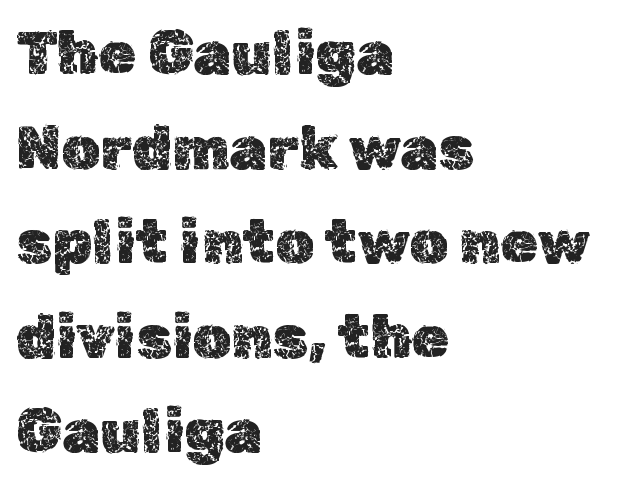
The image shows 61 px text type, upright; set left-aligned, normal line spacing (1.55x), normal letter spacing, not underlined; a medium x-height.
